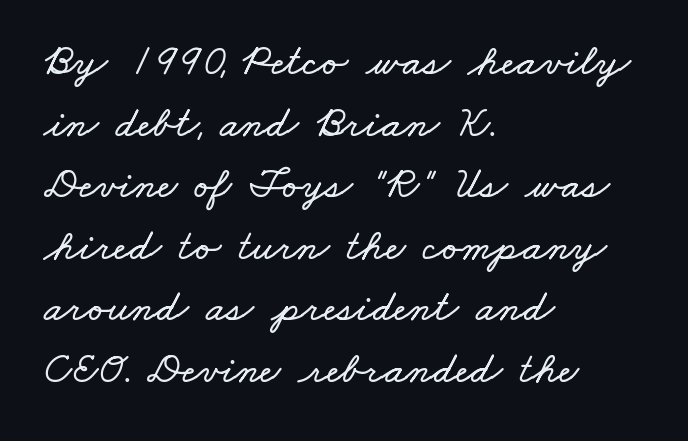
The image shows 44 px wide type; set left-aligned, normal line spacing (1.4x), normal letter spacing, not underlined; low stroke contrast and a small x-height.
